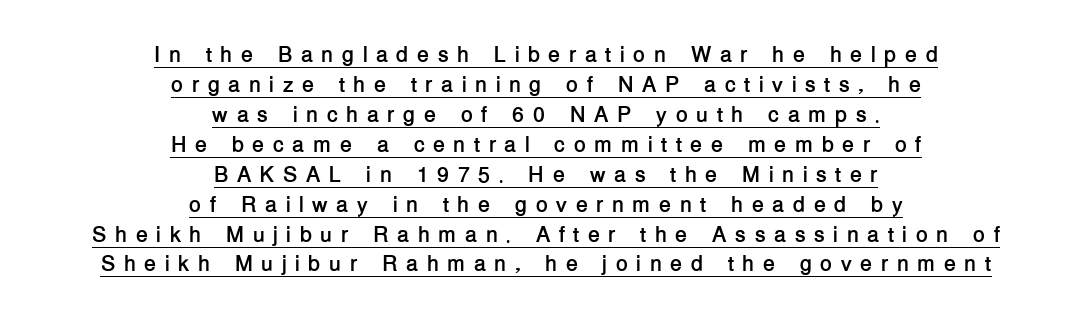
{"italic": "no", "bold": "yes", "underline": "yes", "align": "center", "line_spacing": "normal", "line_spacing_ratio": 1.36, "letter_spacing": "wide", "letter_spacing_em": 0.38, "glyph_px": 22}
